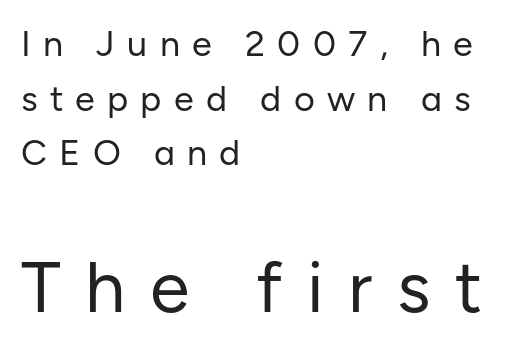
The image shows 72 px regular-weight sans-serif type, upright; set left-aligned, normal line spacing (1.52x), unusually wide letter spacing (+0.34 em), not underlined; the second (bottom) block is 2.0x larger; low stroke contrast and a medium x-height.
